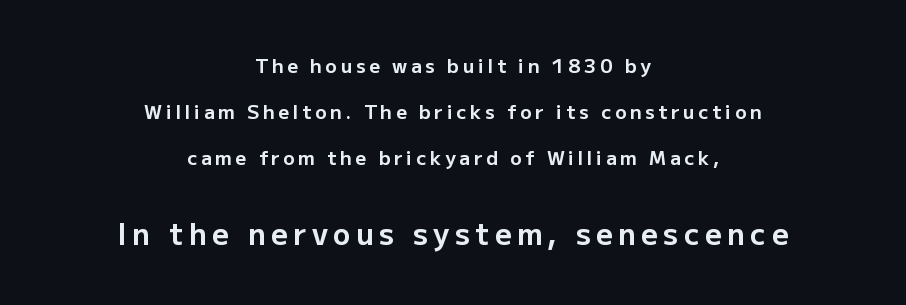
Q: Is the text bold? A: Yes.
Q: Is the text italic (slanted)? A: No, it is upright.
Q: Is the typeface a serif or a sans-serif typeface? A: Sans-serif.
Q: Is the text underlined? A: No.
Q: How is the paragraph aligned? A: Centered.
Q: Is the spacing between lines tight, normal or loose? A: Loose.
Q: Which block of text is set in a larger size, the first (top) or the second (bottom)? A: The second (bottom) one.
Q: Width (condensed, normal, or wide)? A: Normal.
Q: Stroke contrast? A: Low.
Q: x-height? A: Medium.
Q: Monospaced? A: No.
